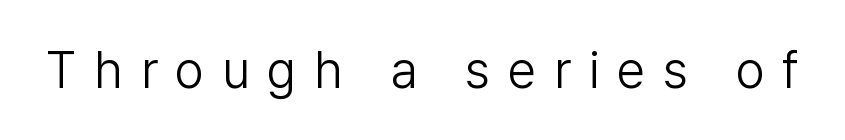
The image shows 51 px light sans-serif type, upright; set unusually wide letter spacing (+0.35 em), not underlined; low stroke contrast and a medium x-height.
